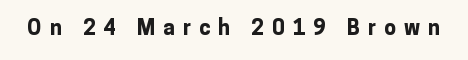
The image shows 21 px bold type, upright; set unusually wide letter spacing (+0.39 em), not underlined.
